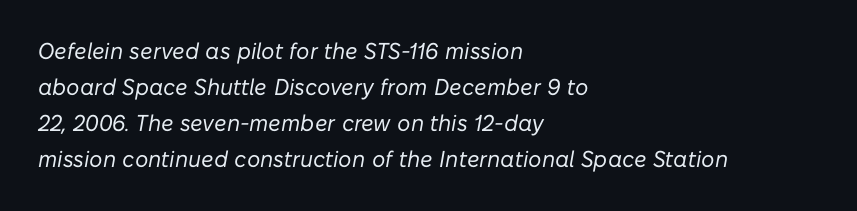
{"italic": "yes", "lean": "right", "slant_degrees": 10, "bold": "no", "underline": "no", "align": "left", "line_spacing": "normal", "line_spacing_ratio": 1.57, "letter_spacing": "normal", "letter_spacing_em": 0.0, "glyph_px": 23}
